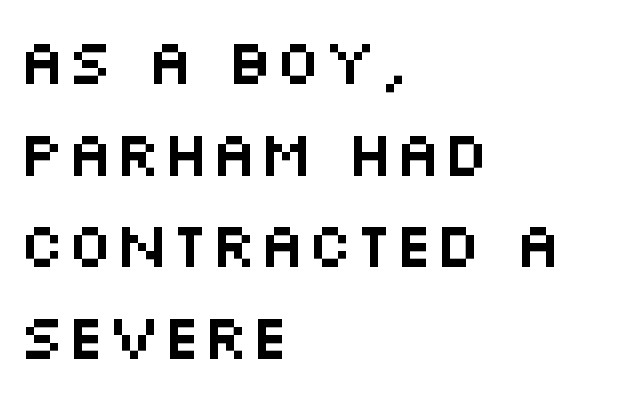
Here the glyphs are tracked normally, forming tight word shapes. The strip under each line holds only bare page. Successive baselines arrive at the customary interval. Varying glyph widths throughout — classic text-font behaviour. The glyphs in this specimen are sans serif.
